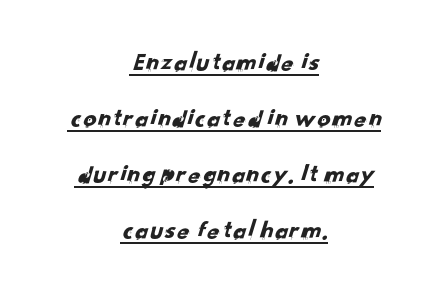
The image shows 26 px text type; set centered, loose line spacing (2.15x), normal letter spacing, underlined.
